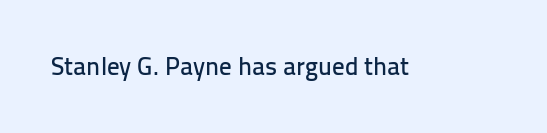
Q: Is the text italic (slanted)? A: No, it is upright.
Q: Is the text underlined? A: No.
Q: Is the spacing between letters normal or unusually wide? A: Normal.
